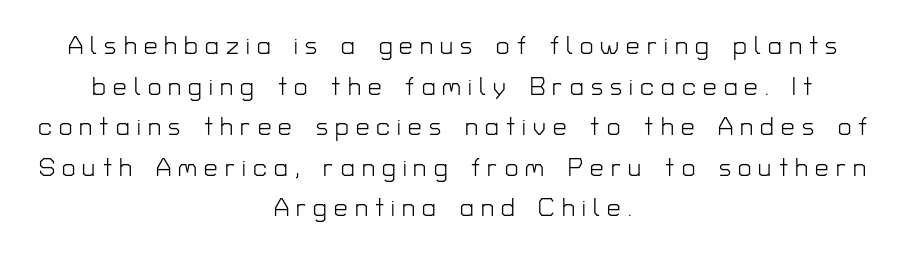
Glyph-to-glyph distance is far greater than everyday printed text. It's the straight-up-and-down kind of type. Students, observe: this is what conventionally led text looks like. A light-to-regular cut is what we see here.
